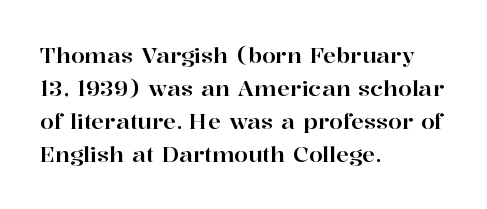
The image shows 22 px text type, upright; set left-aligned, normal line spacing (1.5x), normal letter spacing, not underlined.
